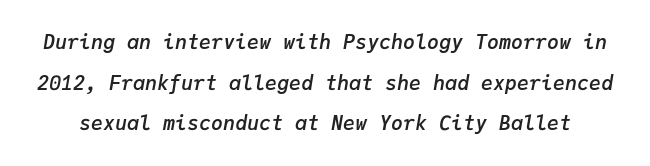
The image shows 20 px text type, italic (leaning right); set loose line spacing (2.03x), normal letter spacing, not underlined.
